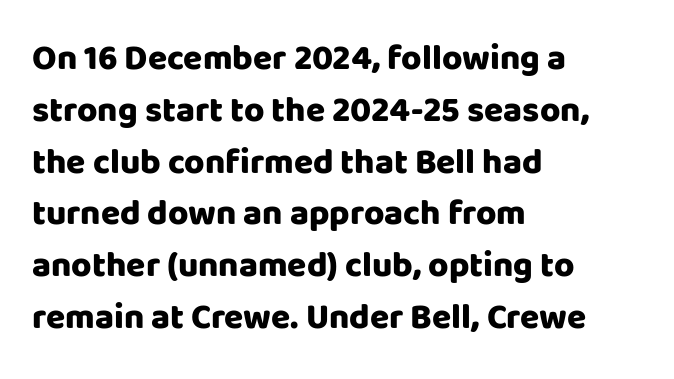
{"serif": "no", "italic": "no", "bold": "yes", "weight": "heavy", "width": "normal", "stroke_contrast": "low", "x_height": "large", "monospaced": "no", "underline": "no", "align": "left", "line_spacing": "normal", "line_spacing_ratio": 1.48, "letter_spacing": "normal", "letter_spacing_em": 0.0, "glyph_px": 35}
